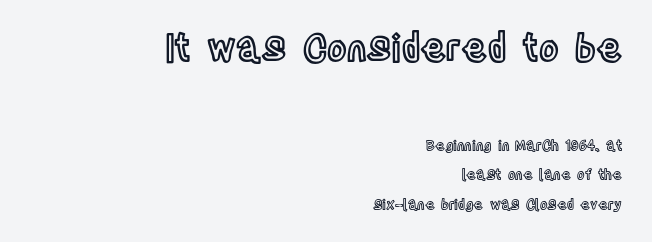
{"italic": "no", "width": "condensed", "x_height": "large", "monospaced": "no", "underline": "no", "align": "right", "line_spacing": "loose", "line_spacing_ratio": 2.11, "letter_spacing": "normal", "letter_spacing_em": 0.0, "larger_block": "first", "size_ratio": 2.64, "glyph_px": 37}
